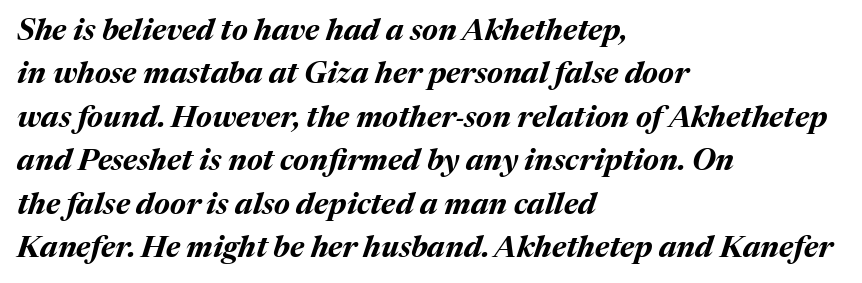
{"italic": "yes", "lean": "right", "slant_degrees": 17, "bold": "yes", "weight": "bold", "width": "normal", "stroke_contrast": "medium", "x_height": "medium", "monospaced": "no", "underline": "no", "align": "left", "line_spacing": "normal", "line_spacing_ratio": 1.45, "letter_spacing": "normal", "letter_spacing_em": 0.0, "glyph_px": 30}
